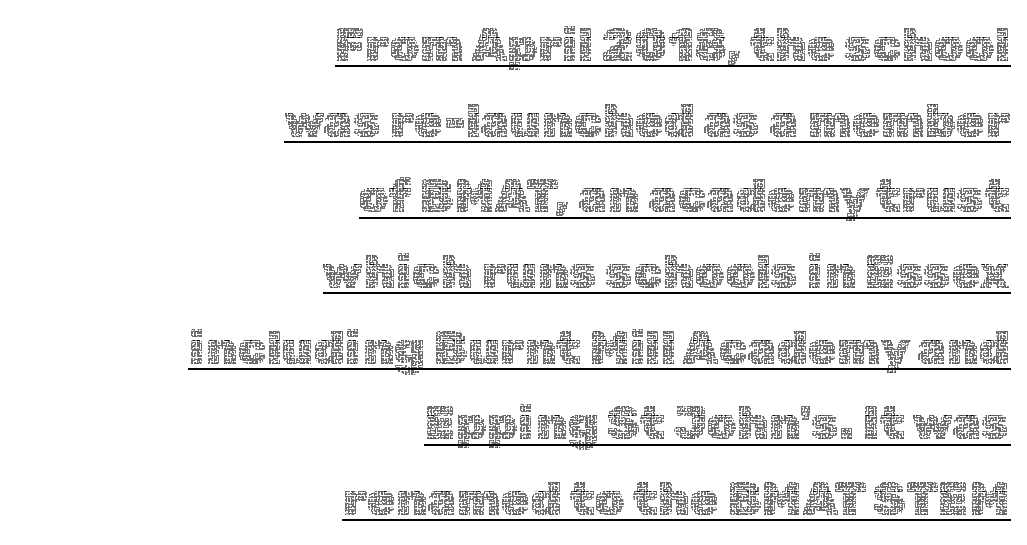
A normal amount of white space separates one row of letters from the next. Is the block centered? No — it sits flush against the right margin. No extra tracking has been applied to these lines. Caption: face not bold, strokes unweighted. The letters advance in unequal steps, a hallmark of proportional type.
